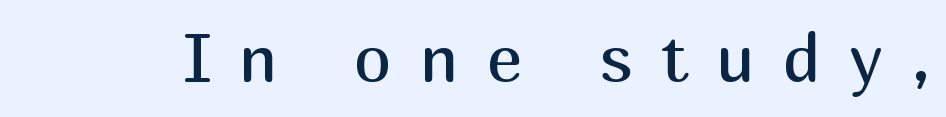
The image shows 67 px regular-weight sans-serif type, upright; set unusually wide letter spacing (+0.42 em), not underlined; medium stroke contrast and a medium x-height.
